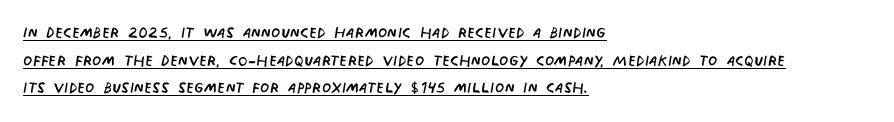
The passage is arranged the way most books set body copy — flush left. There is no visible air inserted between adjacent glyphs. The letterforms sit at book weight or below. Vertically, the passage feels balanced, rows spaced as you'd expect. Beneath each row of characters lies a ruled line.
